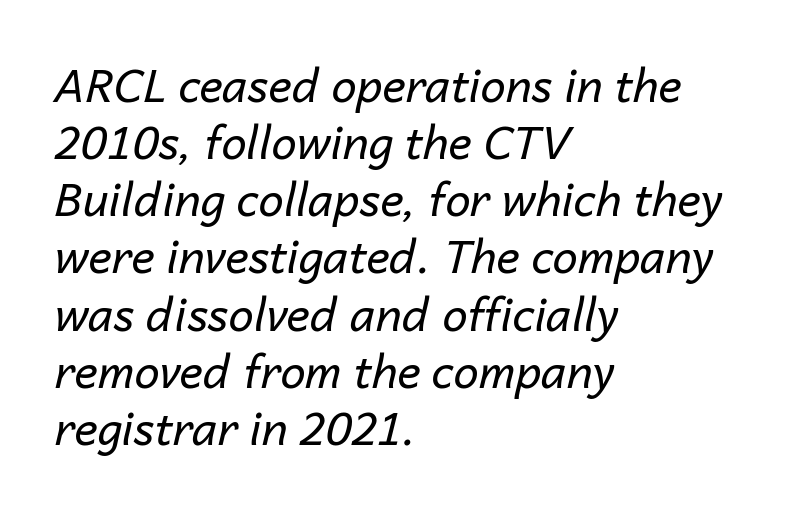
Inter-character spacing is left at the font's built-in metrics. The lines sit at an ordinary, default distance from one another. Casual observation: everything's shoved over to the left. Stems and bowls with no extra thickness — not bold.
